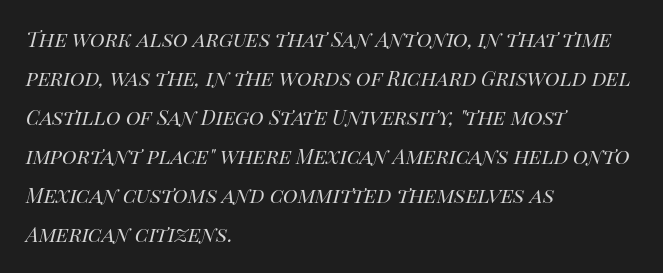
{"italic": "yes", "lean": "right", "slant_degrees": 14, "bold": "no", "underline": "no", "align": "left", "line_spacing": "normal", "line_spacing_ratio": 1.56, "letter_spacing": "normal", "letter_spacing_em": 0.0, "glyph_px": 25}
